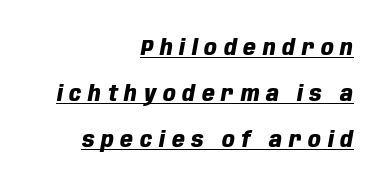
Regarding leading, the lines here are spaced well apart. Is the type bold? Yes — the strokes are clearly thick and heavy. Somebody hit Ctrl+U on this one — the words are underlined. Each word looks stretched out because of the extra space between its letters. It's the slanting kind of type. Typeset ragged left — the right edge is the straight one.
